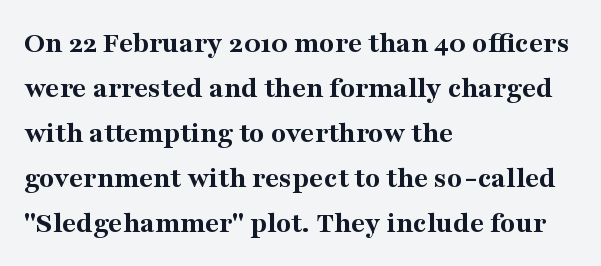
The image shows 31 px bold serif type, upright; set left-aligned, normal line spacing (1.45x), normal letter spacing, not underlined; medium stroke contrast and a medium x-height.
